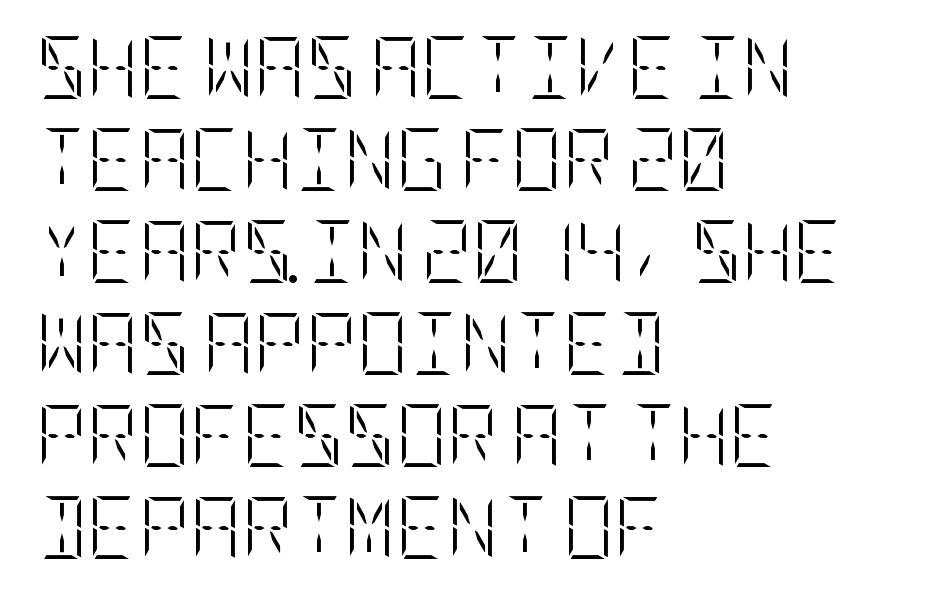
Q: Is the text bold? A: No.
Q: Is the text italic (slanted)? A: No, it is upright.
Q: Is the text underlined? A: No.
Q: How is the paragraph aligned? A: Left-aligned.
Q: Is the spacing between letters normal or unusually wide? A: Normal.
Q: Is the spacing between lines tight, normal or loose? A: Normal.
Q: Width (condensed, normal, or wide)? A: Condensed.
Q: Stroke contrast? A: Low.
Q: x-height? A: Large.
